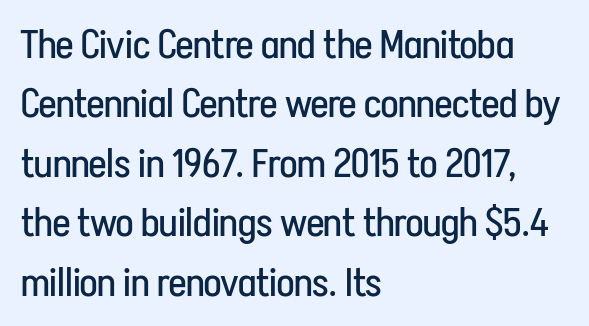
The glyphs are unaccompanied by any horizontal stroke below them. If you drew a line through each stem, it would be perfectly vertical. Is this a heavy cut? Hardly; it is regular or lighter. Where is the straight margin? On the left.
